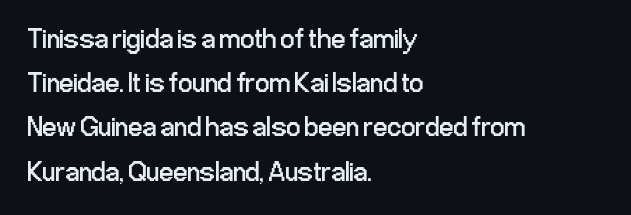
The image shows 28 px regular-weight, condensed sans-serif type, upright; set left-aligned, normal line spacing (1.58x), normal letter spacing, not underlined; low stroke contrast and a medium x-height.
